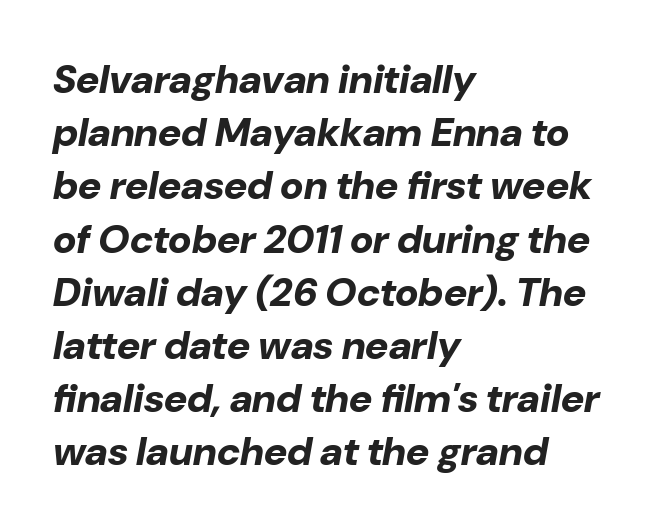
{"italic": "yes", "lean": "right", "slant_degrees": 10, "bold": "yes", "weight": "bold", "width": "normal", "stroke_contrast": "low", "x_height": "medium", "monospaced": "no", "underline": "no", "align": "left", "line_spacing": "normal", "line_spacing_ratio": 1.33, "letter_spacing": "normal", "letter_spacing_em": 0.0, "glyph_px": 40}
